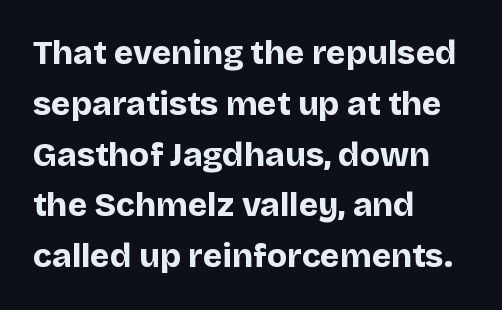
Layout note: lines flush left. Descenders are the only things crossing below the line. A typesetter would call this proportional, since set widths differ per character. Is there any slant? The stems are plumb.
